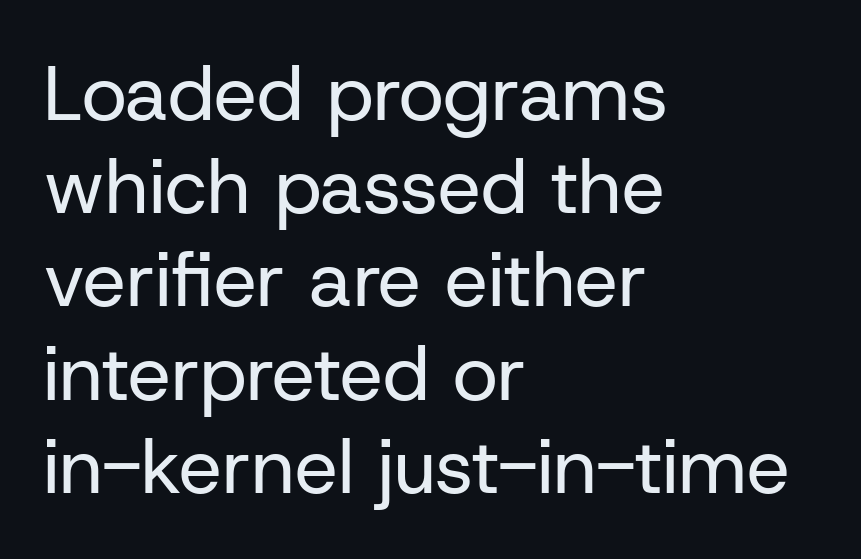
The image shows 77 px regular-weight sans-serif type, upright; set left-aligned, line spacing 1.21x, normal letter spacing, not underlined; low stroke contrast and a medium x-height.
